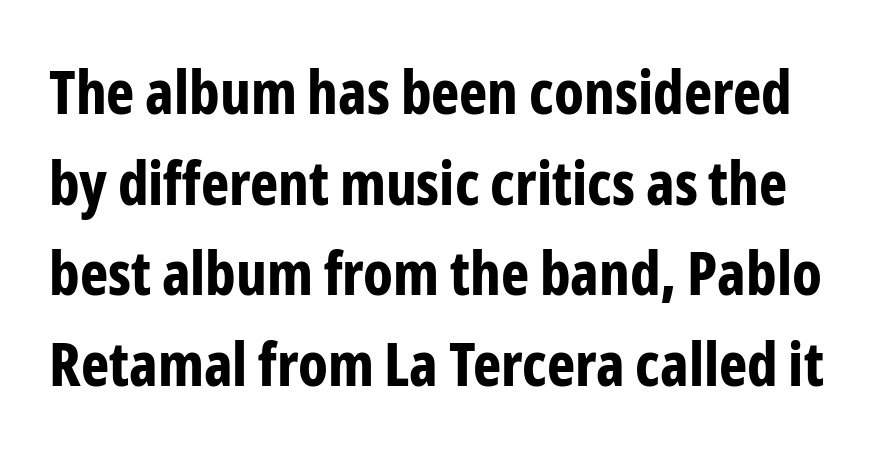
The image shows 60 px bold, condensed sans-serif type, upright; set normal line spacing (1.51x), normal letter spacing, not underlined; low stroke contrast and a medium x-height.
